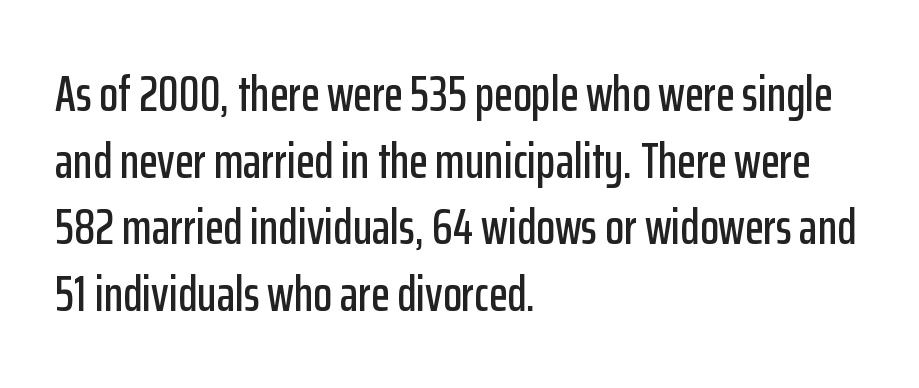
The image shows 49 px condensed sans-serif type, upright; set left-aligned, normal line spacing (1.36x), normal letter spacing, not underlined; low stroke contrast and a medium x-height.
